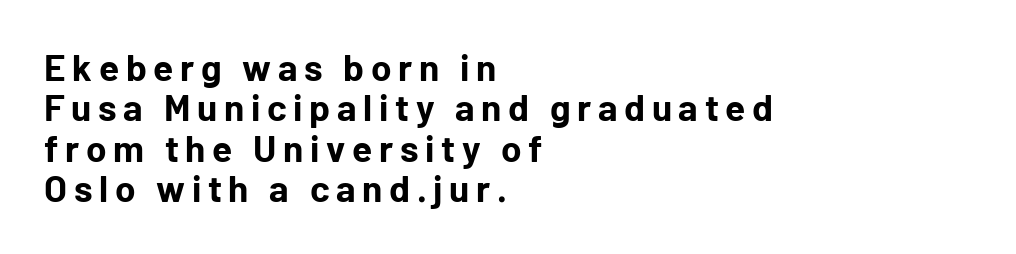
Caption: bold face, heavy strokes. It's the straight-up-and-down kind of type. The font family rendered here belongs to the sans-serif group. What's the leading like? Squeezed, with rows nearly overlapping. Beneath every word, the page is bare.
